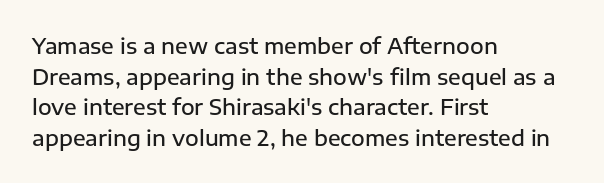
{"italic": "no", "bold": "semi", "underline": "no", "align": "left", "line_spacing": "normal", "line_spacing_ratio": 1.46, "letter_spacing": "normal", "letter_spacing_em": 0.0, "glyph_px": 21}
